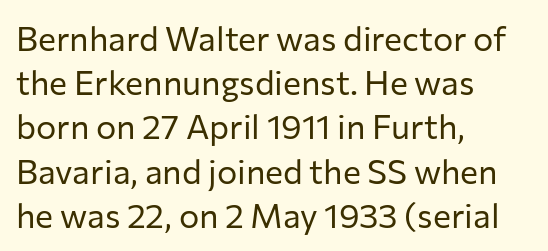
Q: Is the text bold? A: No.
Q: Is the text italic (slanted)? A: No, it is upright.
Q: Is the typeface a serif or a sans-serif typeface? A: Sans-serif.
Q: Is the text underlined? A: No.
Q: How is the paragraph aligned? A: Left-aligned.
Q: Is the spacing between letters normal or unusually wide? A: Normal.
Q: Is the spacing between lines tight, normal or loose? A: Normal.
Q: Width (condensed, normal, or wide)? A: Normal.
Q: Stroke contrast? A: Low.
Q: x-height? A: Medium.
Q: Monospaced? A: No.
